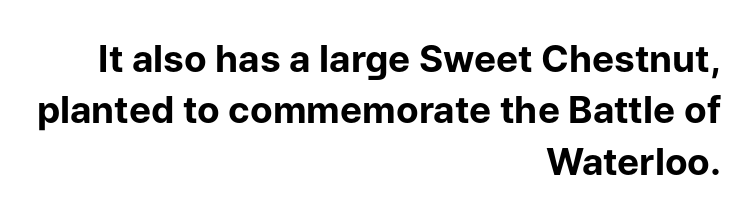
The image shows 37 px bold sans-serif type, upright; set right-aligned, normal line spacing (1.39x), normal letter spacing, not underlined; low stroke contrast and a medium x-height.
